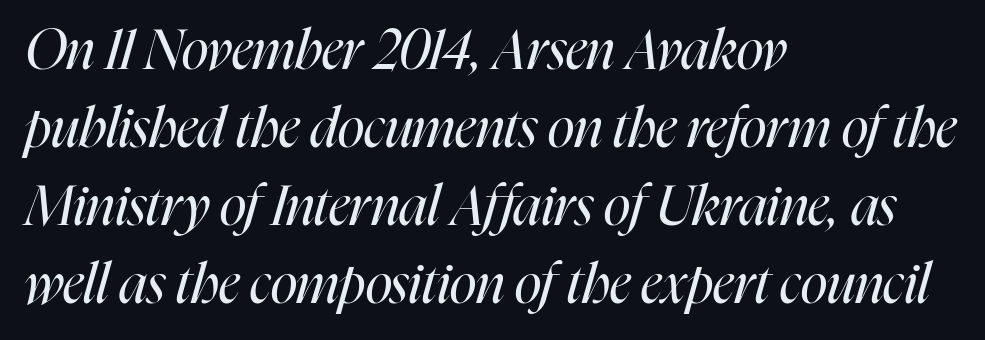
Q: Is the text bold? A: No.
Q: Is the text italic (slanted)? A: Yes, it leans right by about 16 degrees.
Q: Is the text underlined? A: No.
Q: How is the paragraph aligned? A: Left-aligned.
Q: Is the spacing between letters normal or unusually wide? A: Normal.
Q: Is the spacing between lines tight, normal or loose? A: Normal.
Q: Width (condensed, normal, or wide)? A: Condensed.
Q: Stroke contrast? A: High.
Q: x-height? A: Medium.
Q: Monospaced? A: No.
